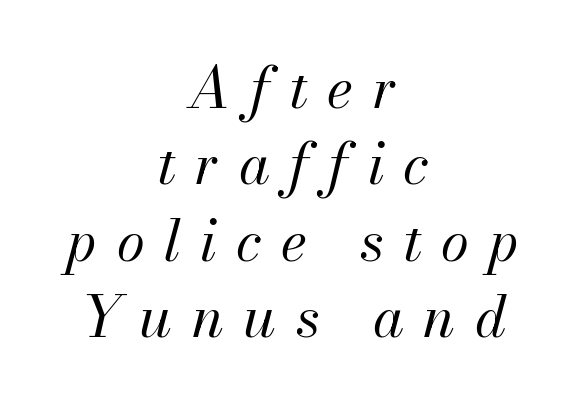
The image shows 57 px regular-weight type, italic (leaning right); set centered, normal line spacing (1.34x), unusually wide letter spacing (+0.34 em), not underlined; medium stroke contrast and a small x-height.
